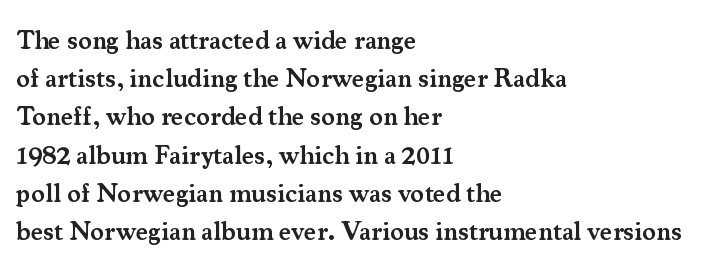
These lines keep a tight, regular rhythm from letter to letter. The rag falls on the right side of this text block. Glance below the letters and you will spot only blank space. Interline gaps are of average width in this sample.
